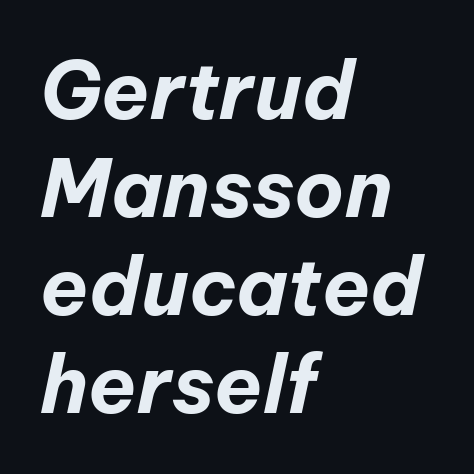
The zone under the glyphs is completely vacant. The face used here is proportionally spaced, like ordinary book or web type. All the whitespace from short lines collects on the right. How heavy is the stroke? Heavy — this is a bold.
